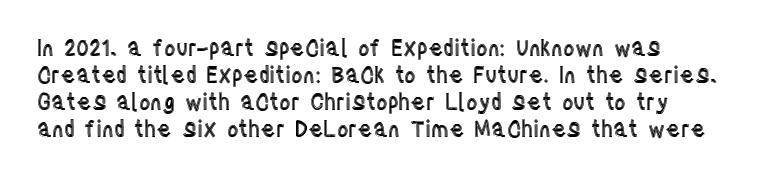
The horizontal fit of the characters is conventional and even. The typesetter chose a ragged-right arrangement here. Upright lettering throughout. The specimen omits any rule beneath the text block's lines.
